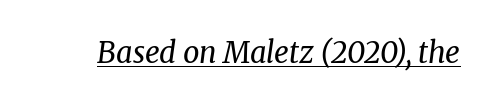
This is not heavy type; no bold has been used. Nothing unusual about the tracking: characters are spaced as the font intends. Here the designer chose a conventional face with non-uniform glyph widths. Somebody hit Ctrl+U on this one — the words are underlined.
